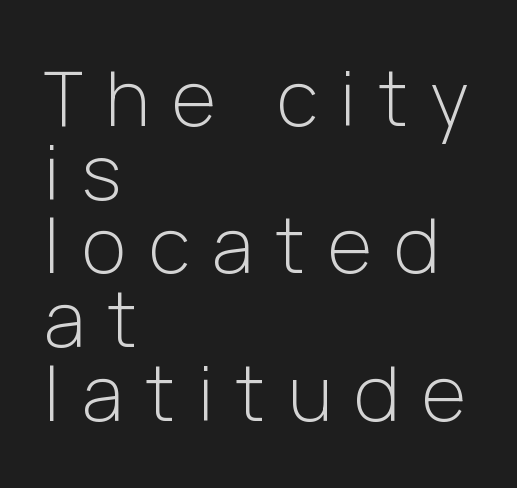
A clean baseline with only descenders dipping below it. Reading down the column, the eye jumps only a short way to each next line. This sample uses a sans-serif face. These lines are rendered in a variable-pitch font. This rendering widens character spacing well past its baseline value.
